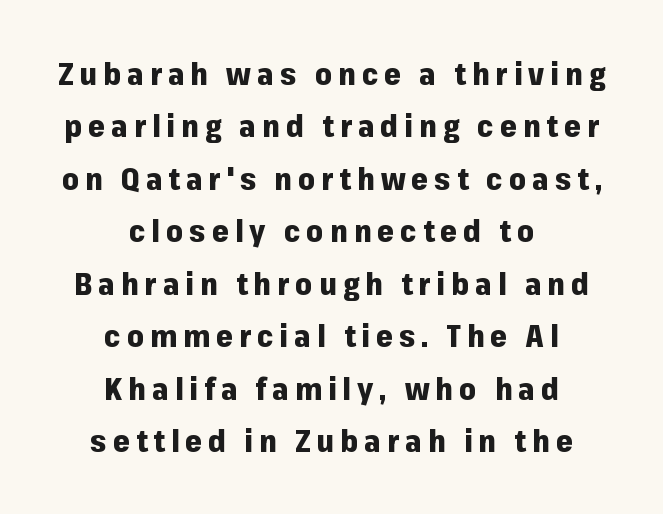
{"serif": "no", "italic": "no", "bold": "yes", "weight": "heavy", "width": "normal", "stroke_contrast": "low", "x_height": "medium", "monospaced": "no", "underline": "no", "align": "center", "line_spacing_ratio": 1.75, "letter_spacing": "wide", "letter_spacing_em": 0.2, "glyph_px": 30}
